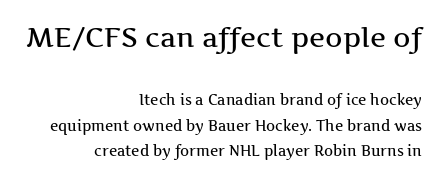
The image shows 27 px text type, upright; set right-aligned, line spacing 1.83x, normal letter spacing, not underlined; the first (top) block is 1.93x larger.
